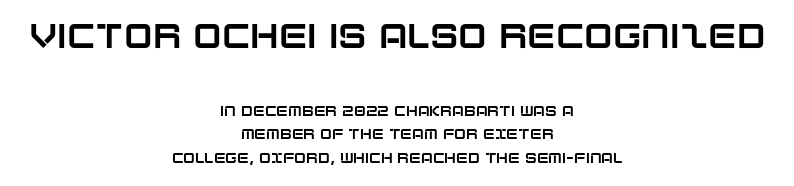
{"serif": "no", "italic": "no", "width": "normal", "stroke_contrast": "low", "x_height": "large", "monospaced": "no", "underline": "no", "align": "center", "line_spacing": "normal", "line_spacing_ratio": 1.67, "letter_spacing": "normal", "letter_spacing_em": 0.0, "larger_block": "first", "size_ratio": 2.43, "glyph_px": 34}
